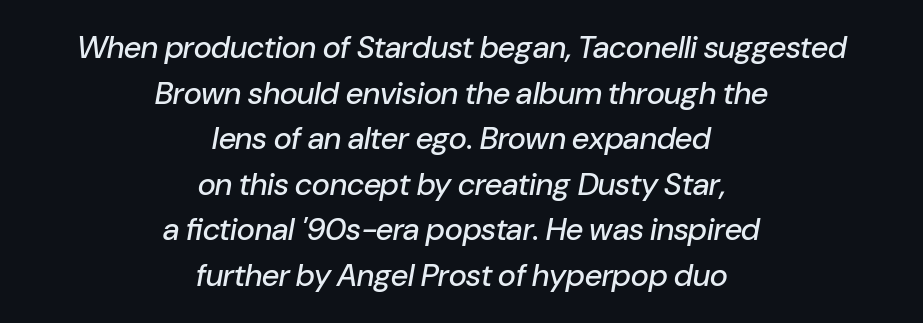
{"italic": "yes", "lean": "right", "slant_degrees": 10, "width": "normal", "stroke_contrast": "low", "x_height": "medium", "monospaced": "no", "underline": "no", "align": "center", "line_spacing": "normal", "line_spacing_ratio": 1.47, "letter_spacing": "normal", "letter_spacing_em": 0.0, "glyph_px": 31}
